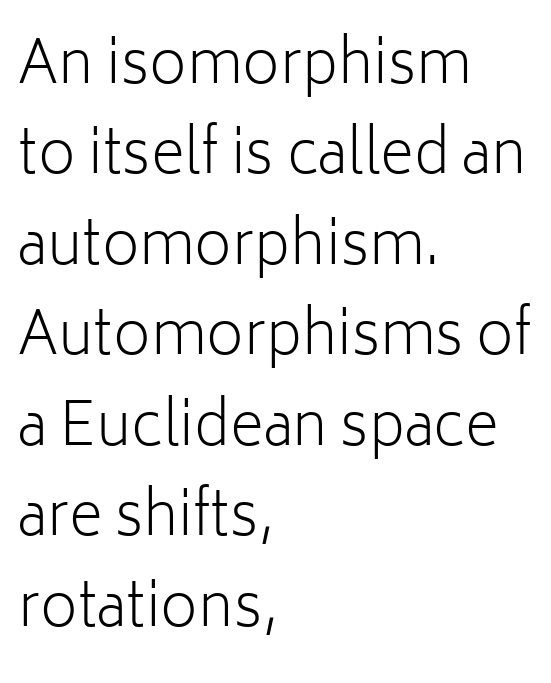
The image shows 58 px light sans-serif type, upright; set left-aligned, normal line spacing (1.56x), normal letter spacing, not underlined; low stroke contrast and a medium x-height.
